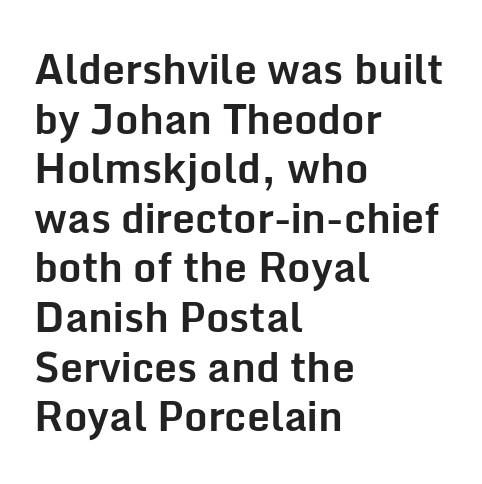
Glance below the letters and you will spot only blank space. Weight check: bold — yes, fully. The characters display no serif detailing; their extremities are plain. Alignment: flush left. A typesetter would call this proportional, since set widths differ per character. The horizontal fit of the characters is conventional and even.
